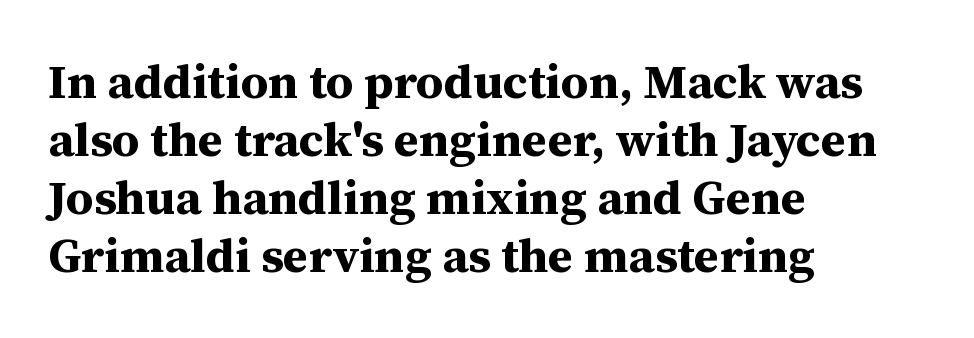
The image shows 48 px bold serif type, upright; set left-aligned, line spacing 1.21x, normal letter spacing, not underlined; medium stroke contrast and a medium x-height.
